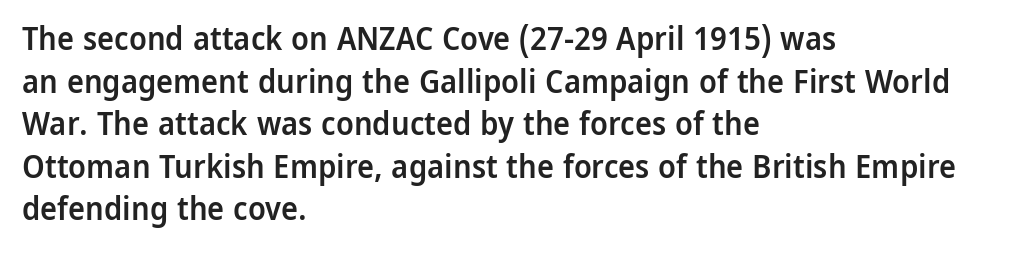
{"serif": "no", "italic": "no", "bold": "semi", "weight": "semibold", "width": "normal", "stroke_contrast": "low", "x_height": "medium", "monospaced": "no", "underline": "no", "align": "left", "line_spacing": "normal", "line_spacing_ratio": 1.33, "letter_spacing": "normal", "letter_spacing_em": 0.0, "glyph_px": 32}
